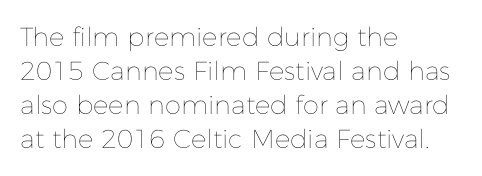
{"italic": "no", "bold": "no", "underline": "no", "align": "left", "line_spacing": "normal", "line_spacing_ratio": 1.31, "letter_spacing": "normal", "letter_spacing_em": 0.0, "glyph_px": 26}
